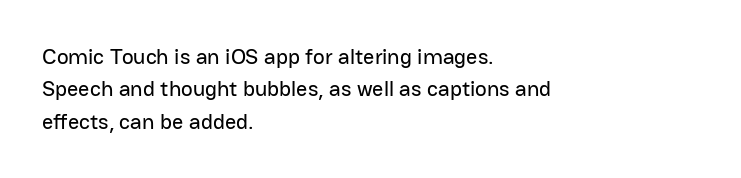
{"italic": "no", "underline": "no", "align": "left", "line_spacing": "normal", "line_spacing_ratio": 1.47, "letter_spacing": "normal", "letter_spacing_em": 0.0, "glyph_px": 22}
